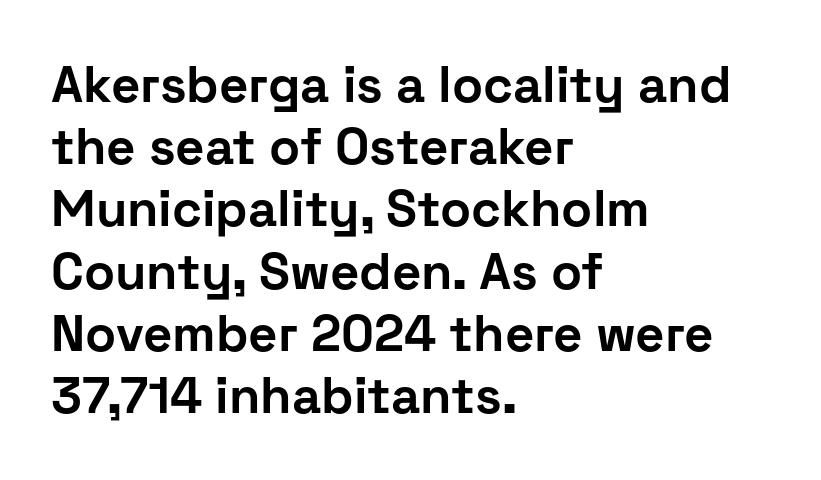
The image shows 51 px bold sans-serif type, upright; set left-aligned, line spacing 1.22x, normal letter spacing, not underlined; low stroke contrast and a medium x-height.
